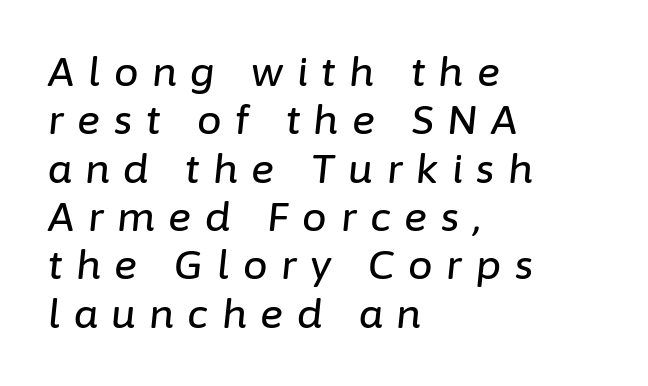
Just letters on the line, the space beneath them empty. This sample is left-justified, so line endings fall wherever the words run out. A typesetter would mark this as italic. Varying glyph widths throughout — classic text-font behaviour. The horizontal fit of the characters is loose and conspicuously gappy.
